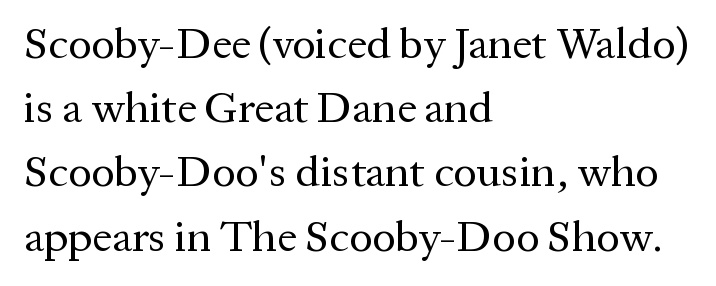
Compared with typical body copy, the letter spacing here is the same. Decoration check: the copy has no underline. The ragged edge is on the right, which tells us the setting is flush left. The block of text has a typical density, with ordinary space between rows. Stroke mass is kept to a normal reading level or below.
